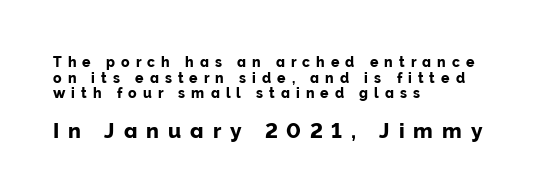
The image shows 21 px text type, upright; set left-aligned, tight line spacing (1.12x), unusually wide letter spacing (+0.43 em), not underlined; the second (bottom) block is 1.5x larger.
